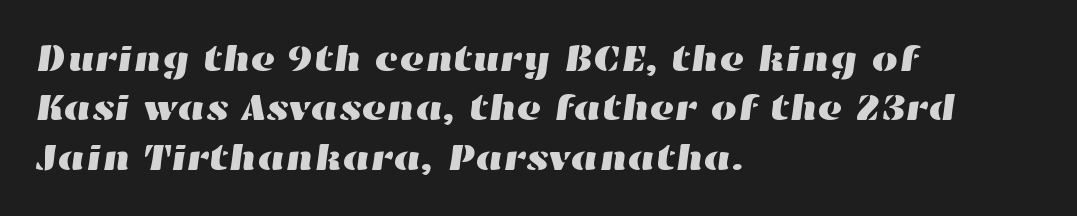
Leading: standard. A typesetter would call this zero additional tracking. The face used here is proportionally spaced, like ordinary book or web type. The lines in this sample share a left origin and differ only in where they stop.
